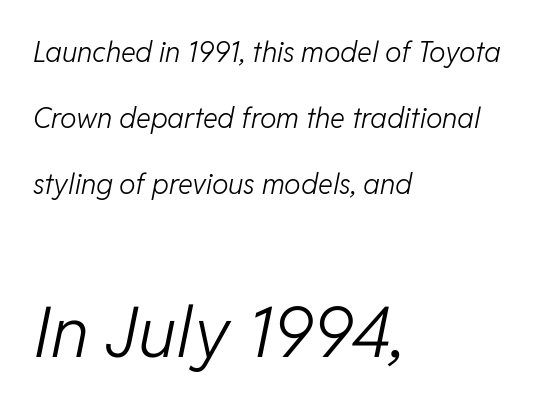
The image shows 70 px light type, italic (leaning right); set left-aligned, loose line spacing (2.35x), normal letter spacing, not underlined; the second (bottom) block is 2.5x larger; low stroke contrast and a medium x-height.
